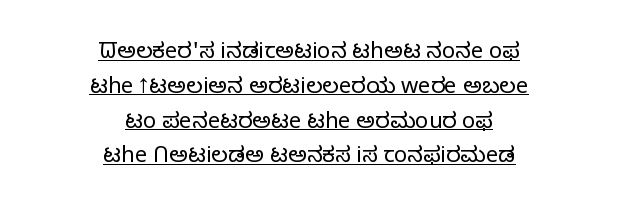
Weight: in the light-to-regular range. Nope, not italic — everything's standing straight. The lettering is marked with a stroke running underneath it. Vertical spacing — default. The passage is arranged like a title page — every line centered.
